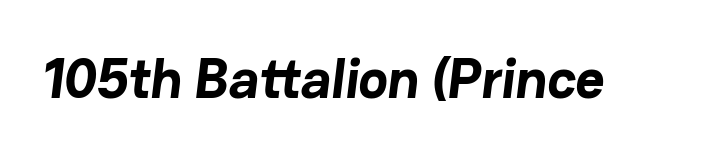
The image shows 56 px bold sans-serif type; set normal letter spacing, not underlined; low stroke contrast and a medium x-height.
